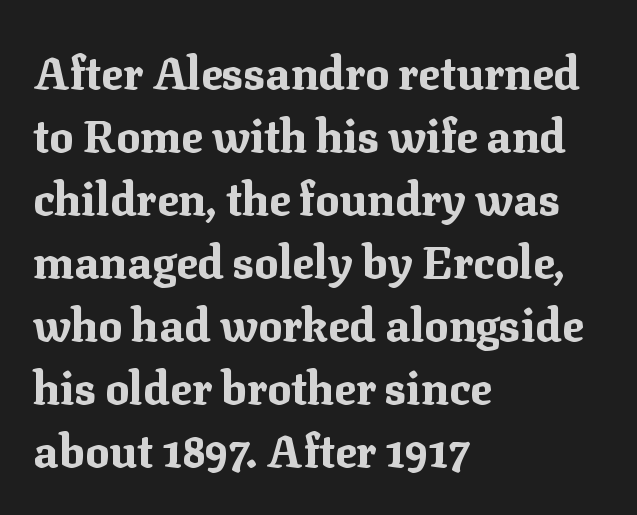
{"serif": "yes", "italic": "no", "bold": "yes", "weight": "bold", "width": "normal", "stroke_contrast": "medium", "x_height": "medium", "monospaced": "no", "underline": "no", "align": "left", "line_spacing": "normal", "line_spacing_ratio": 1.4, "letter_spacing": "normal", "letter_spacing_em": 0.0, "glyph_px": 45}
